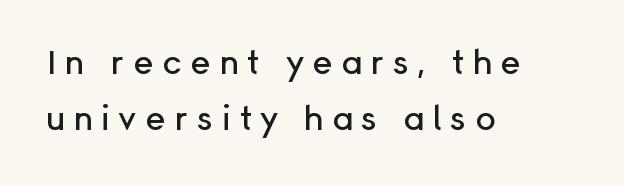
Q: Is the text italic (slanted)? A: No, it is upright.
Q: Is the typeface a serif or a sans-serif typeface? A: Sans-serif.
Q: Is the text underlined? A: No.
Q: How is the paragraph aligned? A: Left-aligned.
Q: Is the spacing between letters normal or unusually wide? A: Unusually wide.
Q: Is the spacing between lines tight, normal or loose? A: Normal.
Q: Width (condensed, normal, or wide)? A: Normal.
Q: Stroke contrast? A: Low.
Q: x-height? A: Medium.
Q: Monospaced? A: No.
